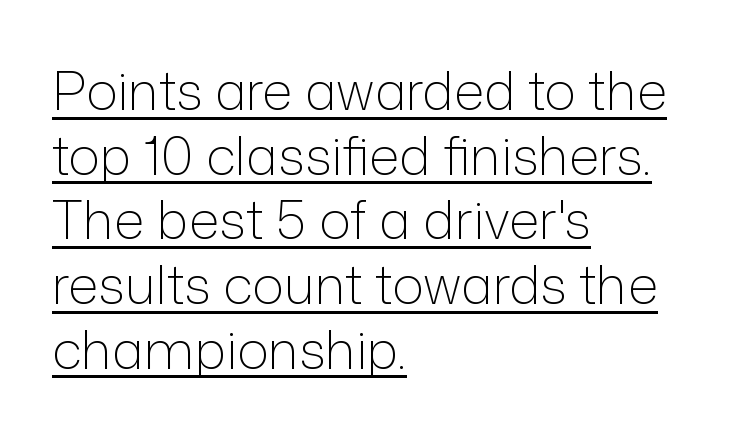
The image shows 53 px light sans-serif type, upright; set left-aligned, line spacing 1.22x, normal letter spacing, underlined; low stroke contrast and a medium x-height.
